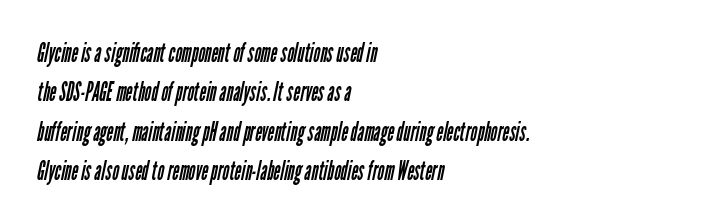
Q: Is the text bold? A: No.
Q: Is the text underlined? A: No.
Q: How is the paragraph aligned? A: Left-aligned.
Q: Is the spacing between letters normal or unusually wide? A: Normal.
Q: Is the spacing between lines tight, normal or loose? A: Normal.
